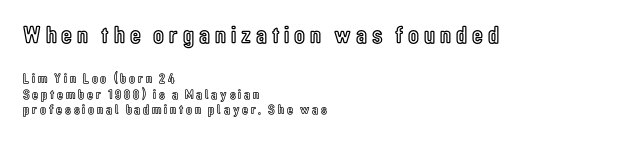
{"italic": "no", "underline": "no", "align": "left", "line_spacing": "tight", "line_spacing_ratio": 1.12, "letter_spacing": "wide", "letter_spacing_em": 0.2, "larger_block": "first", "size_ratio": 1.79, "glyph_px": 25}
